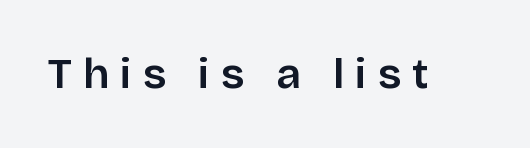
Q: Is the text italic (slanted)? A: No, it is upright.
Q: Is the typeface a serif or a sans-serif typeface? A: Sans-serif.
Q: Is the text underlined? A: No.
Q: Is the spacing between letters normal or unusually wide? A: Unusually wide.
Q: Width (condensed, normal, or wide)? A: Normal.
Q: Stroke contrast? A: Low.
Q: x-height? A: Large.
Q: Monospaced? A: No.
